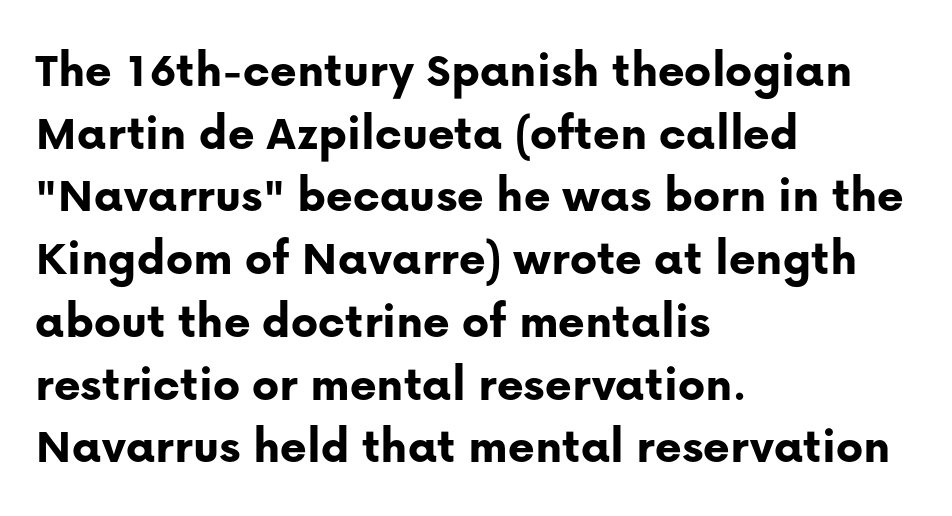
{"serif": "no", "italic": "no", "bold": "yes", "weight": "bold", "width": "normal", "stroke_contrast": "low", "x_height": "medium", "monospaced": "no", "underline": "no", "align": "left", "line_spacing_ratio": 1.23, "letter_spacing": "normal", "letter_spacing_em": 0.0, "glyph_px": 51}
